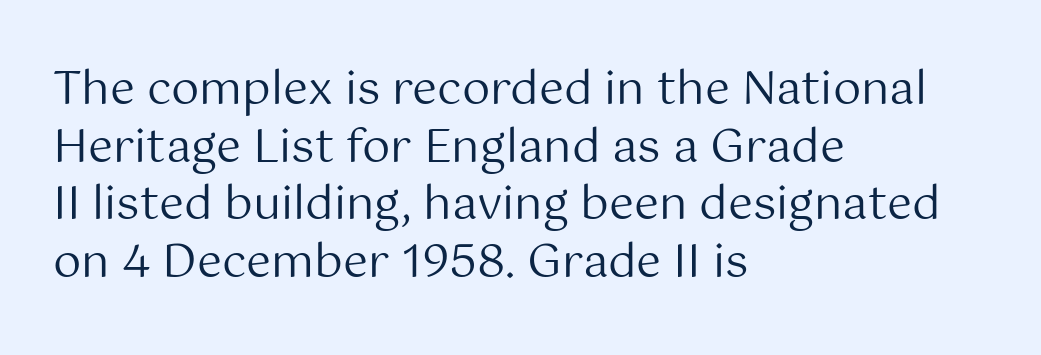
Q: Is the text bold? A: No.
Q: Is the text italic (slanted)? A: No, it is upright.
Q: Is the typeface a serif or a sans-serif typeface? A: Sans-serif.
Q: Is the text underlined? A: No.
Q: How is the paragraph aligned? A: Left-aligned.
Q: Is the spacing between letters normal or unusually wide? A: Normal.
Q: Is the spacing between lines tight, normal or loose? A: Normal.
Q: Width (condensed, normal, or wide)? A: Normal.
Q: Stroke contrast? A: Medium.
Q: x-height? A: Medium.
Q: Monospaced? A: No.
